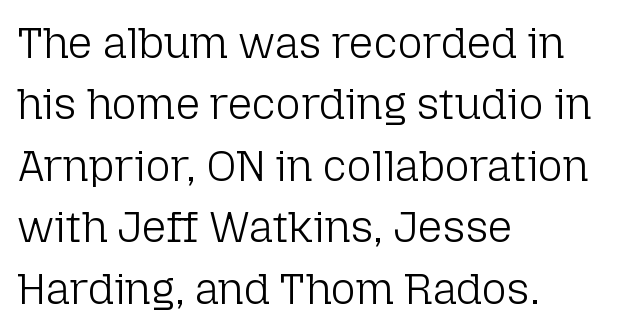
Q: Is the text bold? A: No.
Q: Is the text italic (slanted)? A: No, it is upright.
Q: Is the typeface a serif or a sans-serif typeface? A: Sans-serif.
Q: Is the text underlined? A: No.
Q: How is the paragraph aligned? A: Left-aligned.
Q: Is the spacing between letters normal or unusually wide? A: Normal.
Q: Is the spacing between lines tight, normal or loose? A: Normal.
Q: Width (condensed, normal, or wide)? A: Normal.
Q: Stroke contrast? A: Low.
Q: x-height? A: Medium.
Q: Monospaced? A: No.
